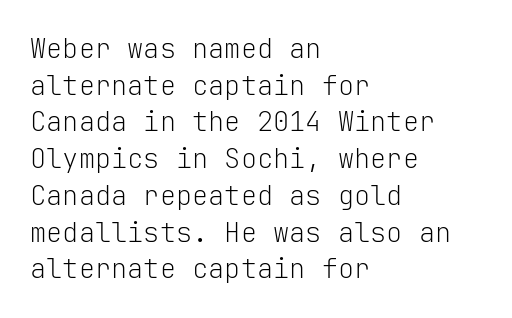
{"italic": "no", "bold": "no", "underline": "no", "align": "left", "line_spacing": "normal", "line_spacing_ratio": 1.36, "letter_spacing": "normal", "letter_spacing_em": 0.0, "glyph_px": 27}
